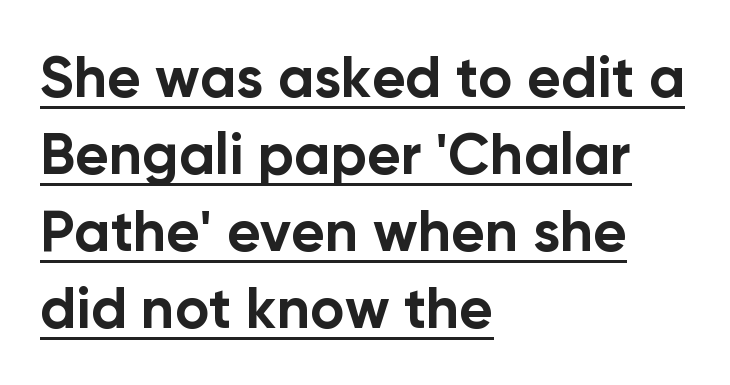
The image shows 58 px bold sans-serif type, upright; set left-aligned, normal line spacing (1.33x), normal letter spacing, underlined; low stroke contrast and a medium x-height.
